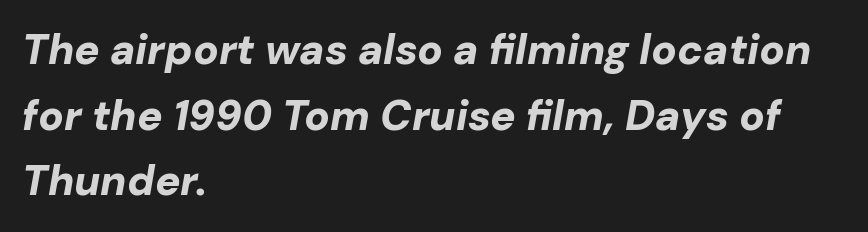
Standard letterfit; no display-style spreading of the glyphs. Notice how thick the strokes are: this is what a full bold looks like. The gap between lines stays unmarked. Compared with ordinary roman type, these characters are visibly tilted.
